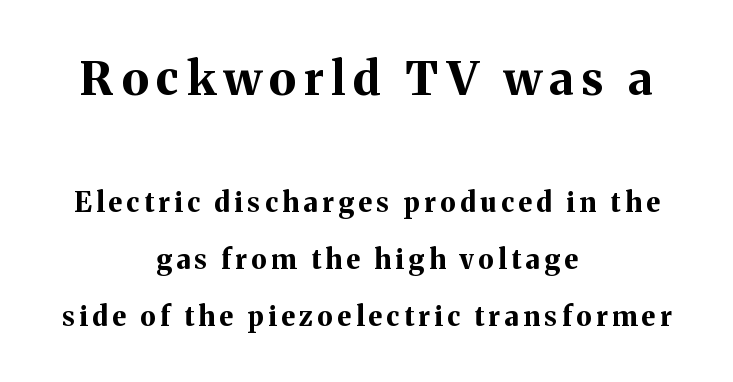
The passage shown begins with its larger block and ends with its smaller one. The block of text is sparse from top to bottom, with ample space between rows. Notice how thick the strokes are: this is what a full bold looks like. The lines in this sample share a center point and differ in where they start and stop.
